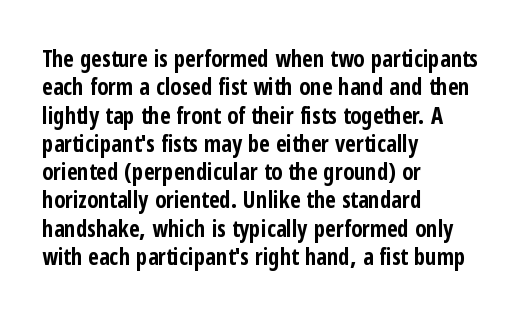
Q: Is the text bold? A: Yes.
Q: Is the text italic (slanted)? A: No, it is upright.
Q: Is the text underlined? A: No.
Q: How is the paragraph aligned? A: Left-aligned.
Q: Is the spacing between letters normal or unusually wide? A: Normal.
